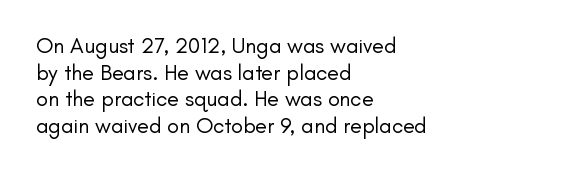
The image shows 22 px text type, upright; set left-aligned, line spacing 1.21x, normal letter spacing, not underlined.
